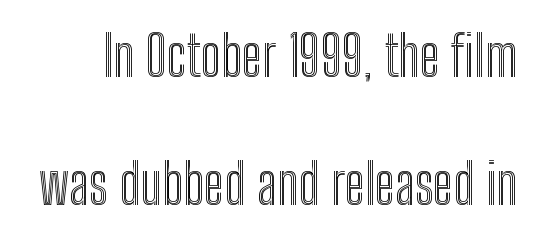
The image shows 55 px condensed type, upright; set loose line spacing (2.33x), normal letter spacing, not underlined; a medium x-height.
